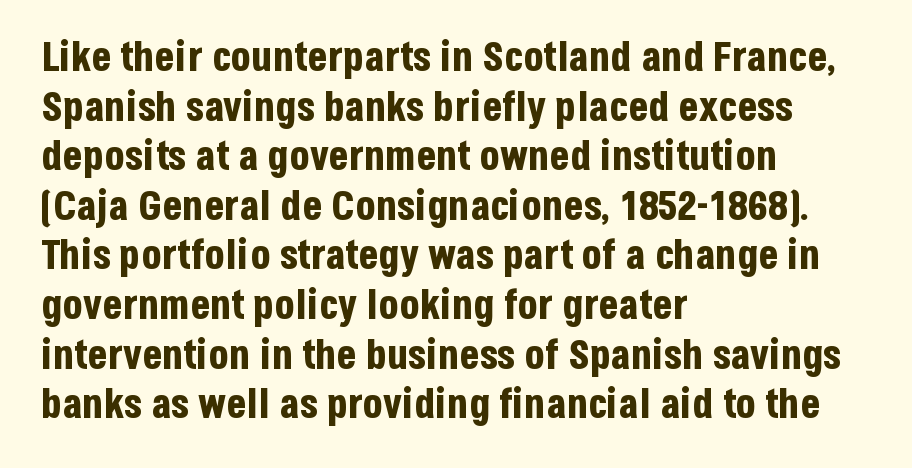
{"serif": "no", "italic": "no", "bold": "yes", "weight": "bold", "width": "condensed", "stroke_contrast": "low", "x_height": "large", "monospaced": "no", "underline": "no", "align": "left", "line_spacing_ratio": 1.21, "letter_spacing": "normal", "letter_spacing_em": 0.0, "glyph_px": 41}
